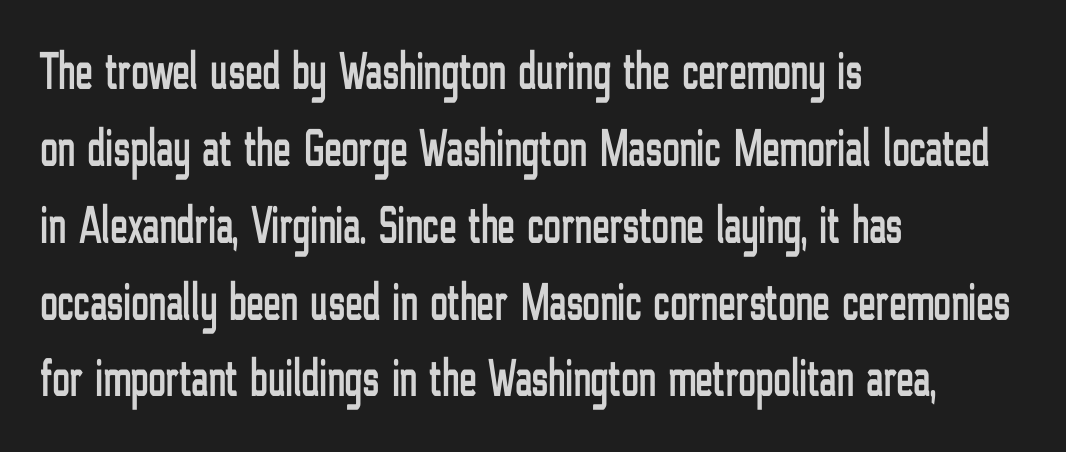
{"serif": "no", "italic": "no", "width": "condensed", "stroke_contrast": "low", "x_height": "medium", "monospaced": "no", "underline": "no", "align": "left", "line_spacing": "normal", "line_spacing_ratio": 1.45, "letter_spacing": "normal", "letter_spacing_em": 0.0, "glyph_px": 53}
